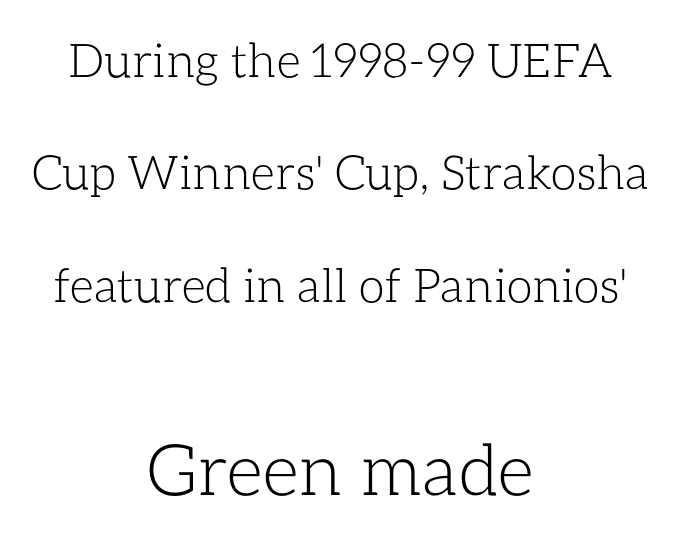
Q: Is the text bold? A: No.
Q: Is the text italic (slanted)? A: No, it is upright.
Q: Is the text underlined? A: No.
Q: How is the paragraph aligned? A: Centered.
Q: Is the spacing between letters normal or unusually wide? A: Normal.
Q: Is the spacing between lines tight, normal or loose? A: Loose.
Q: Which block of text is set in a larger size, the first (top) or the second (bottom)? A: The second (bottom) one.
Q: Width (condensed, normal, or wide)? A: Normal.
Q: Stroke contrast? A: Low.
Q: x-height? A: Medium.
Q: Monospaced? A: No.
